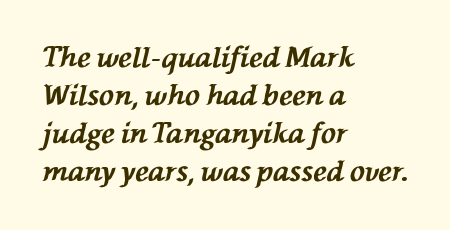
Q: Is the text bold? A: Yes.
Q: Is the text italic (slanted)? A: Yes, it leans left by about 76 degrees.
Q: Is the text underlined? A: No.
Q: How is the paragraph aligned? A: Left-aligned.
Q: Is the spacing between letters normal or unusually wide? A: Normal.
Q: Is the spacing between lines tight, normal or loose? A: Normal.
Q: Width (condensed, normal, or wide)? A: Normal.
Q: Stroke contrast? A: Medium.
Q: x-height? A: Medium.
Q: Monospaced? A: No.
